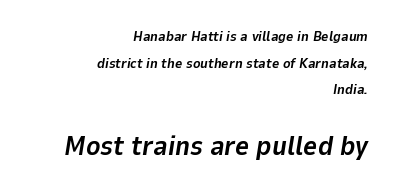
{"italic": "yes", "lean": "right", "slant_degrees": 9, "bold": "yes", "underline": "no", "align": "right", "line_spacing": "loose", "line_spacing_ratio": 1.9, "letter_spacing": "normal", "letter_spacing_em": 0.0, "larger_block": "second", "size_ratio": 1.93, "glyph_px": 27}
